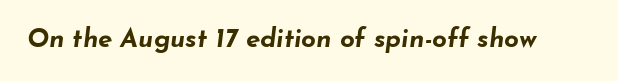
Q: Is the text bold? A: Yes.
Q: Is the text italic (slanted)? A: Yes, it leans right by about 7 degrees.
Q: Is the text underlined? A: No.
Q: Is the spacing between letters normal or unusually wide? A: Normal.
